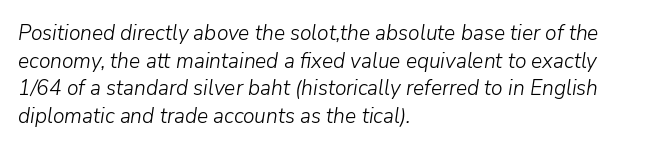
Q: Is the text bold? A: No.
Q: Is the text italic (slanted)? A: Yes, it leans right by about 9 degrees.
Q: Is the text underlined? A: No.
Q: How is the paragraph aligned? A: Left-aligned.
Q: Is the spacing between letters normal or unusually wide? A: Normal.
Q: Is the spacing between lines tight, normal or loose? A: Normal.
